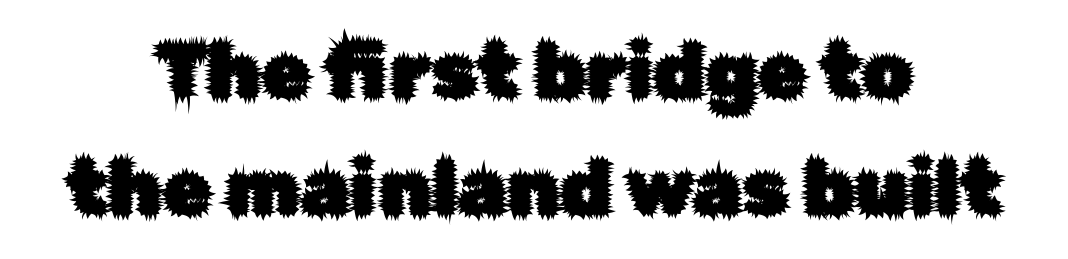
The image shows 79 px sans-serif type, upright; set centered, normal line spacing (1.48x), normal letter spacing, not underlined; low stroke contrast and a medium x-height.
